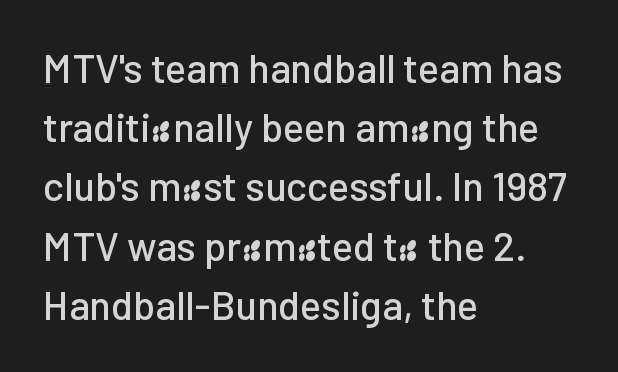
Q: Is the text italic (slanted)? A: No, it is upright.
Q: Is the typeface a serif or a sans-serif typeface? A: Sans-serif.
Q: Is the text underlined? A: No.
Q: How is the paragraph aligned? A: Left-aligned.
Q: Is the spacing between letters normal or unusually wide? A: Normal.
Q: Is the spacing between lines tight, normal or loose? A: Normal.
Q: Width (condensed, normal, or wide)? A: Normal.
Q: Stroke contrast? A: Low.
Q: x-height? A: Medium.
Q: Monospaced? A: No.
